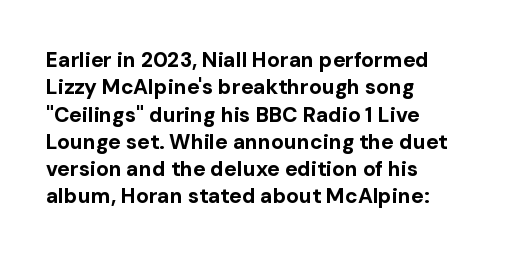
Q: Is the text bold? A: Yes.
Q: Is the text italic (slanted)? A: No, it is upright.
Q: Is the text underlined? A: No.
Q: How is the paragraph aligned? A: Left-aligned.
Q: Is the spacing between letters normal or unusually wide? A: Normal.
Q: Is the spacing between lines tight, normal or loose? A: Normal.
